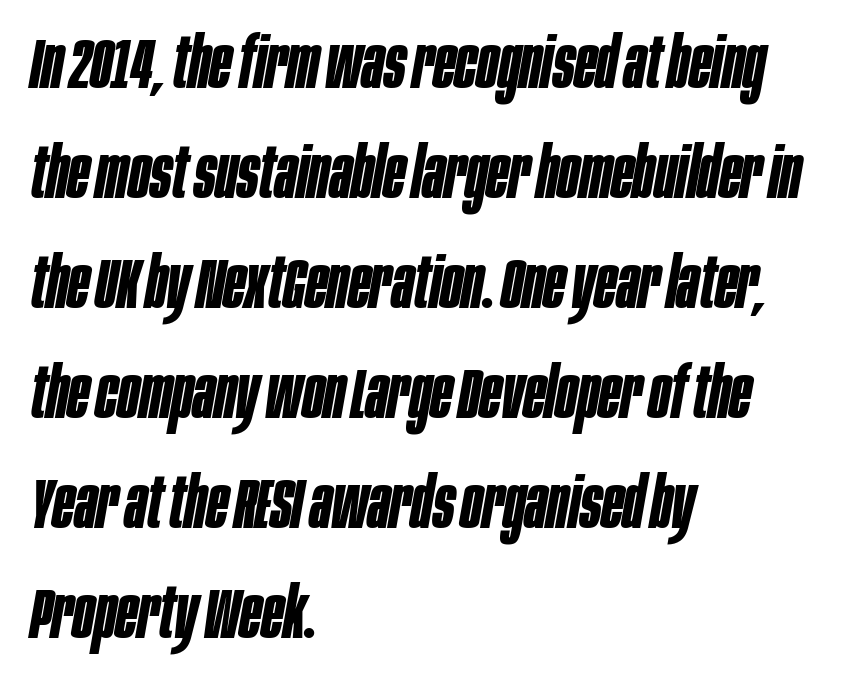
The image shows 71 px bold, condensed type, italic (leaning right); set left-aligned, normal line spacing (1.55x), normal letter spacing, not underlined; low stroke contrast and a large x-height.
